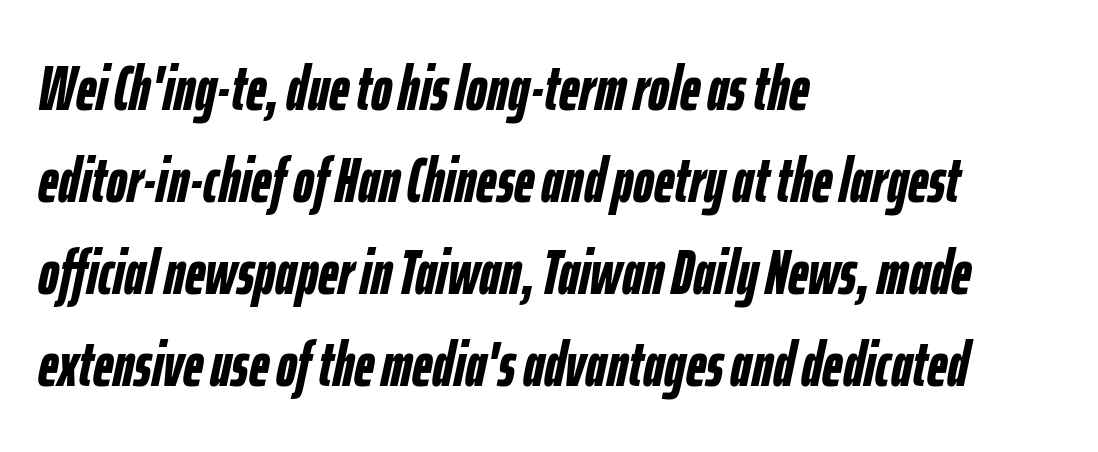
Q: Is the text bold? A: Yes.
Q: Is the text italic (slanted)? A: Yes, it leans right by about 12 degrees.
Q: Is the text underlined? A: No.
Q: How is the paragraph aligned? A: Left-aligned.
Q: Is the spacing between letters normal or unusually wide? A: Normal.
Q: Is the spacing between lines tight, normal or loose? A: Normal.
Q: Width (condensed, normal, or wide)? A: Condensed.
Q: Stroke contrast? A: Low.
Q: x-height? A: Medium.
Q: Monospaced? A: No.
